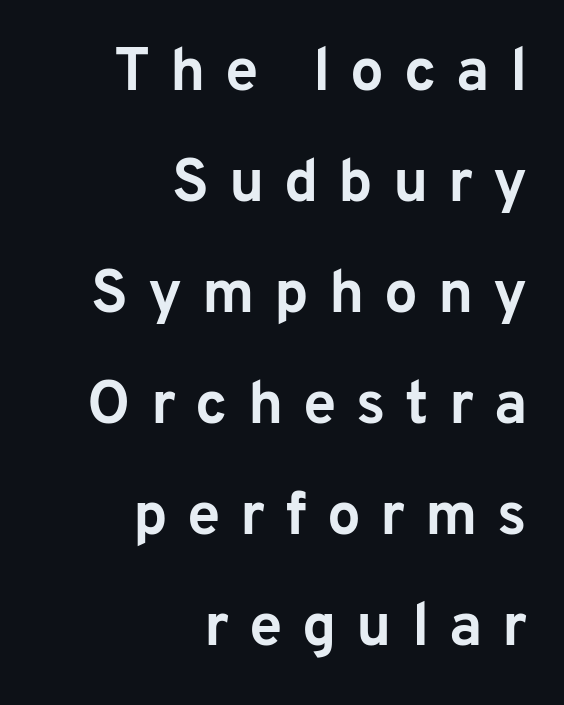
The image shows 60 px bold sans-serif type, upright; set right-aligned, line spacing 1.85x, unusually wide letter spacing (+0.33 em), not underlined; low stroke contrast and a medium x-height.
